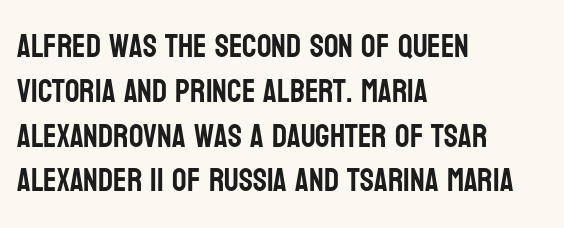
{"serif": "no", "italic": "no", "width": "condensed", "stroke_contrast": "low", "x_height": "large", "monospaced": "no", "underline": "no", "align": "left", "line_spacing": "normal", "line_spacing_ratio": 1.4, "letter_spacing": "normal", "letter_spacing_em": 0.0, "glyph_px": 32}
